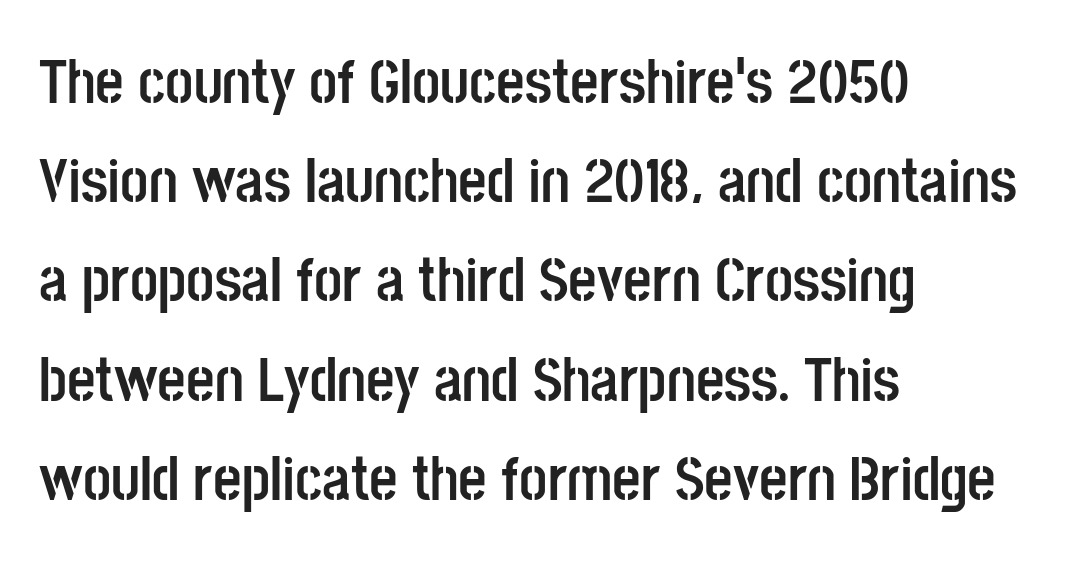
{"serif": "no", "italic": "no", "bold": "yes", "weight": "semibold", "width": "condensed", "stroke_contrast": "low", "x_height": "large", "monospaced": "no", "underline": "no", "align": "left", "line_spacing": "normal", "line_spacing_ratio": 1.6, "letter_spacing": "normal", "letter_spacing_em": 0.0, "glyph_px": 62}
